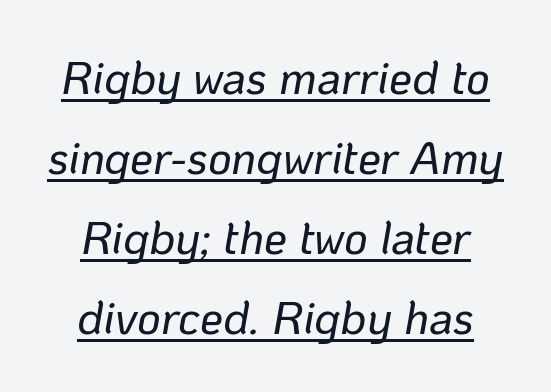
{"italic": "yes", "lean": "right", "slant_degrees": 10, "width": "normal", "stroke_contrast": "low", "x_height": "medium", "monospaced": "no", "underline": "yes", "line_spacing_ratio": 1.74, "letter_spacing": "normal", "letter_spacing_em": 0.0, "glyph_px": 46}
